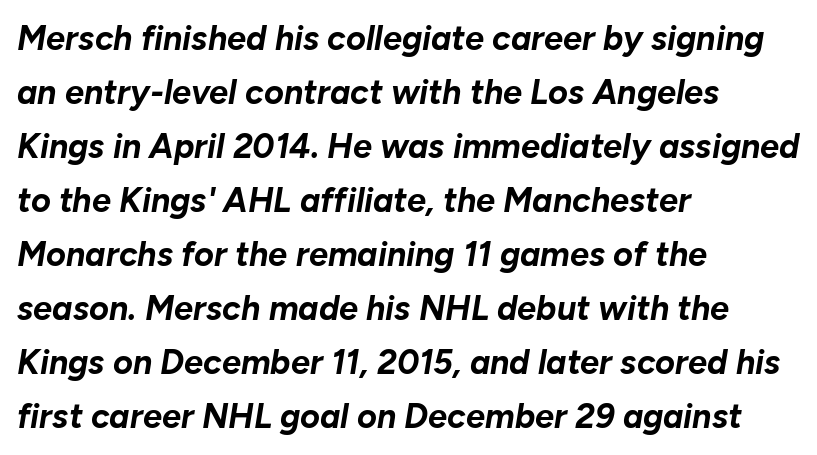
The paragraph has a hard left edge and a soft right edge. Words appear dense and cohesive because spacing is normal. The letters advance in unequal steps, a hallmark of proportional type. I'd describe the lettering as bold — thick and assertive. Notice how descenders clear the ascenders below comfortably — that's standard leading.
